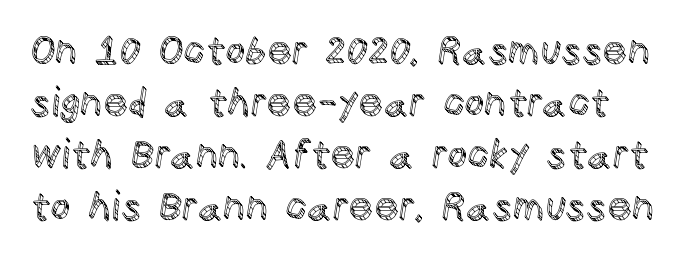
The image shows 39 px text type; set normal line spacing (1.33x), normal letter spacing, not underlined; a large x-height.
